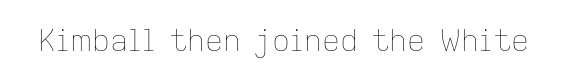
{"italic": "no", "bold": "no", "weight": "thin", "width": "normal", "stroke_contrast": "low", "x_height": "medium", "monospaced": "no", "underline": "no", "letter_spacing": "normal", "letter_spacing_em": 0.0, "glyph_px": 30}
